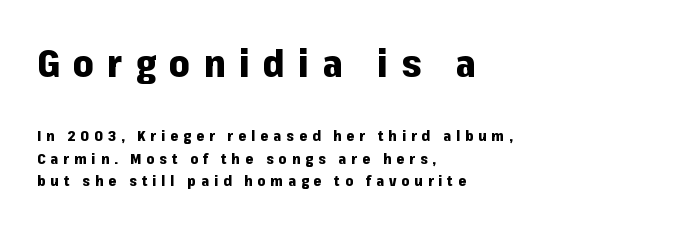
The image shows 37 px heavy sans-serif type, upright; set left-aligned, normal line spacing (1.61x), unusually wide letter spacing (+0.36 em), not underlined; the first (top) block is 2.64x larger; low stroke contrast and a medium x-height.
